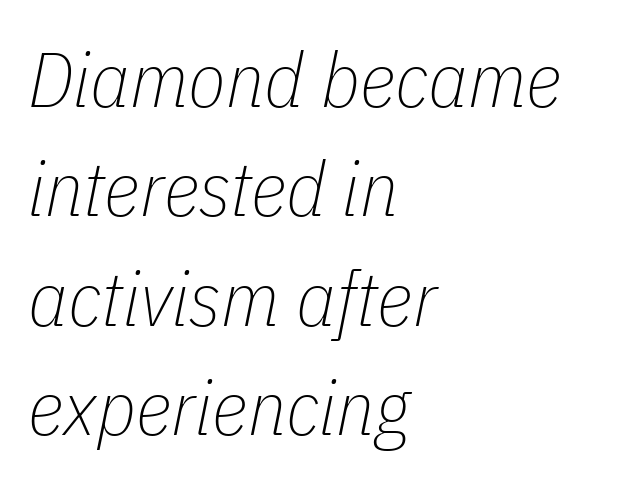
{"italic": "yes", "lean": "right", "slant_degrees": 11, "bold": "no", "weight": "thin", "width": "condensed", "stroke_contrast": "low", "x_height": "medium", "monospaced": "no", "underline": "no", "align": "left", "line_spacing": "normal", "line_spacing_ratio": 1.42, "letter_spacing": "normal", "letter_spacing_em": 0.0, "glyph_px": 77}
